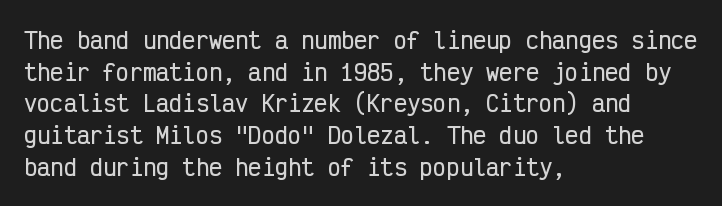
Q: Is the text italic (slanted)? A: No, it is upright.
Q: Is the text underlined? A: No.
Q: How is the paragraph aligned? A: Left-aligned.
Q: Is the spacing between letters normal or unusually wide? A: Normal.
Q: Is the spacing between lines tight, normal or loose? A: Normal.
